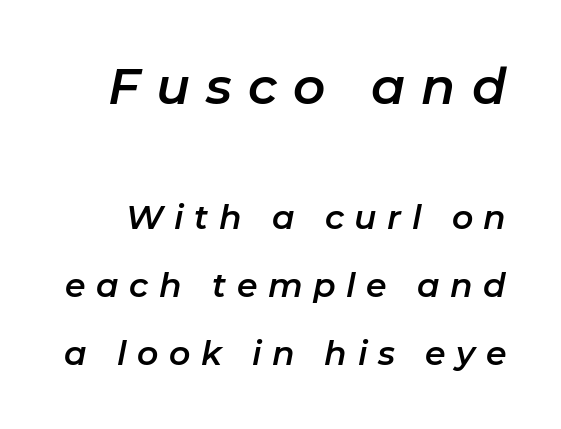
The image shows 50 px text type, italic (leaning right); set loose line spacing (2.05x), unusually wide letter spacing (+0.32 em), not underlined; the first (top) block is 1.52x larger; low stroke contrast and a medium x-height.
